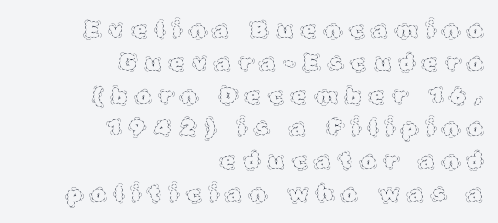
The image shows 22 px text type, upright; set right-aligned, normal line spacing (1.49x), unusually wide letter spacing (+0.44 em), not underlined.
